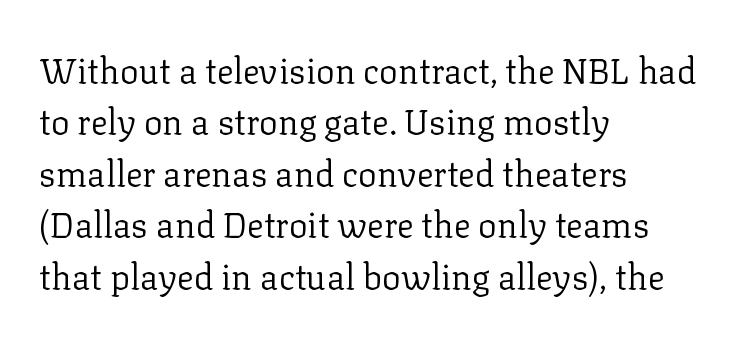
{"serif": "yes", "italic": "no", "bold": "no", "weight": "regular", "width": "normal", "stroke_contrast": "low", "x_height": "medium", "monospaced": "no", "underline": "no", "align": "left", "line_spacing": "normal", "line_spacing_ratio": 1.47, "letter_spacing": "normal", "letter_spacing_em": 0.0, "glyph_px": 35}
